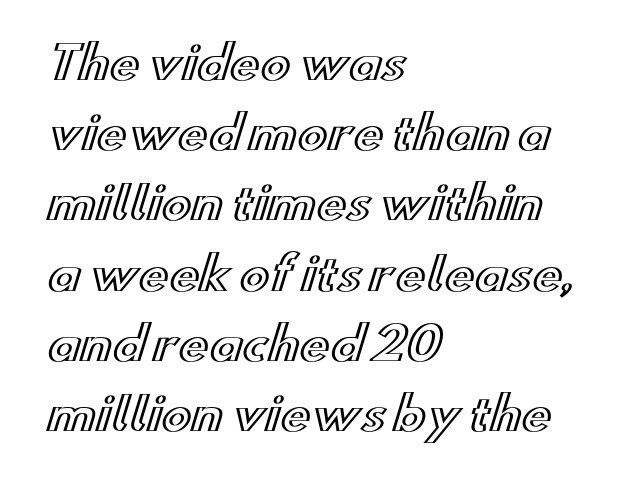
Q: Is the text italic (slanted)? A: Yes.
Q: Is the text underlined? A: No.
Q: How is the paragraph aligned? A: Left-aligned.
Q: Is the spacing between letters normal or unusually wide? A: Normal.
Q: Is the spacing between lines tight, normal or loose? A: Normal.
Q: Width (condensed, normal, or wide)? A: Wide.
Q: x-height? A: Small.
Q: Monospaced? A: No.
